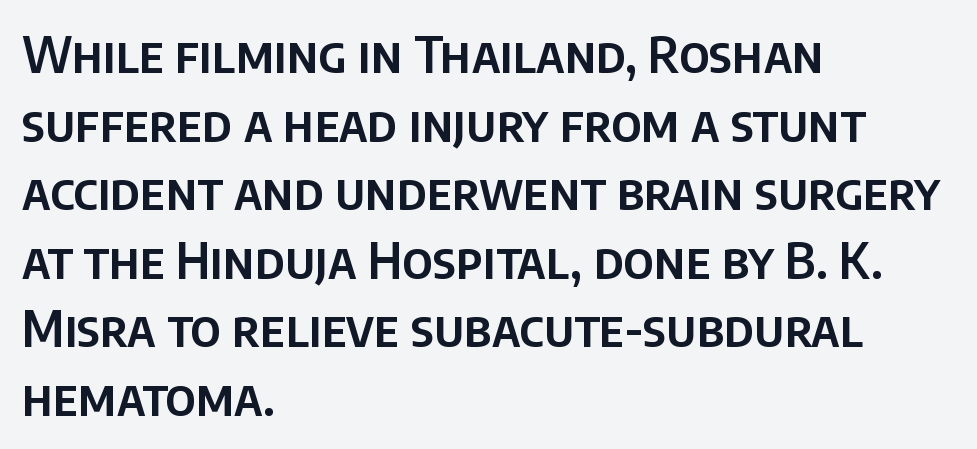
Q: Is the text italic (slanted)? A: No, it is upright.
Q: Is the typeface a serif or a sans-serif typeface? A: Sans-serif.
Q: Is the text underlined? A: No.
Q: How is the paragraph aligned? A: Left-aligned.
Q: Is the spacing between letters normal or unusually wide? A: Normal.
Q: Is the spacing between lines tight, normal or loose? A: Normal.
Q: Width (condensed, normal, or wide)? A: Normal.
Q: Stroke contrast? A: Low.
Q: x-height? A: Large.
Q: Monospaced? A: No.
